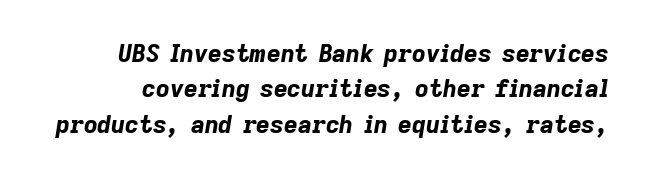
The image shows 24 px bold type, italic (leaning right); set normal line spacing (1.47x), normal letter spacing, not underlined.
